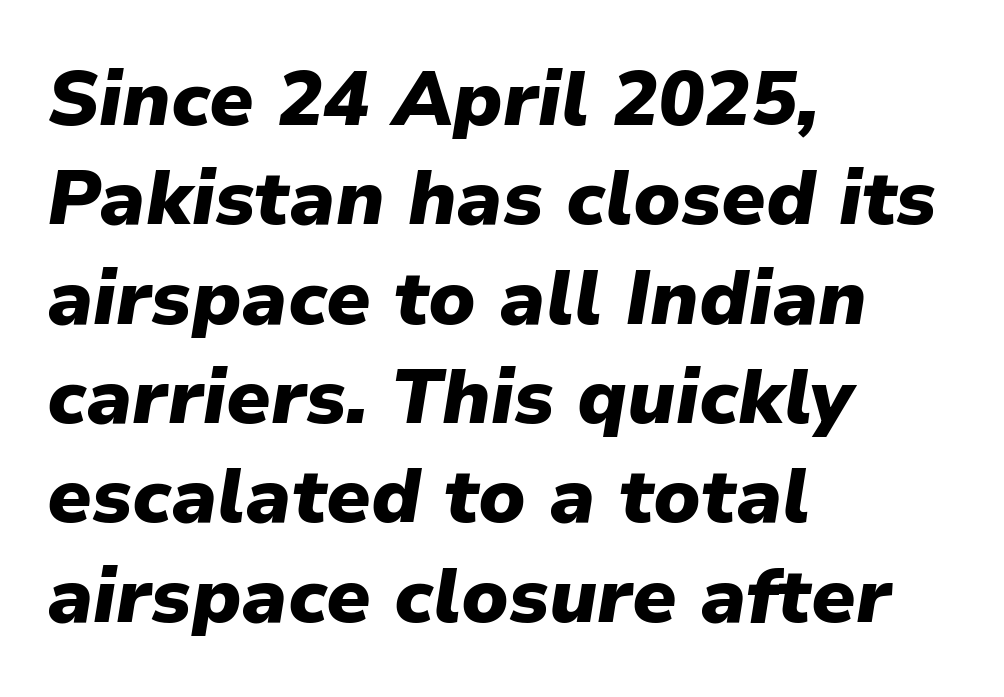
The image shows 77 px heavy type, italic (leaning right); set left-aligned, normal line spacing (1.29x), normal letter spacing, not underlined; low stroke contrast and a medium x-height.
